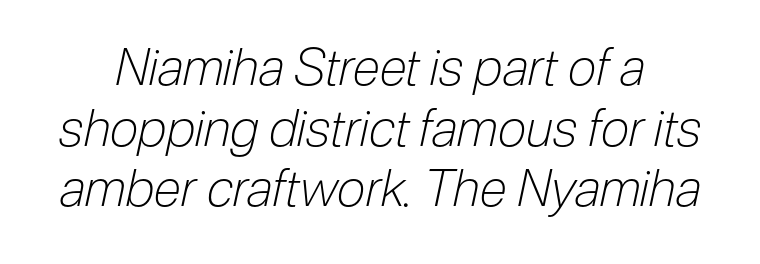
Varying glyph widths throughout — classic text-font behaviour. Quick note: underline off. The font is comparable to plain body text, perhaps lighter. The whole block is typeset with a tilt.
